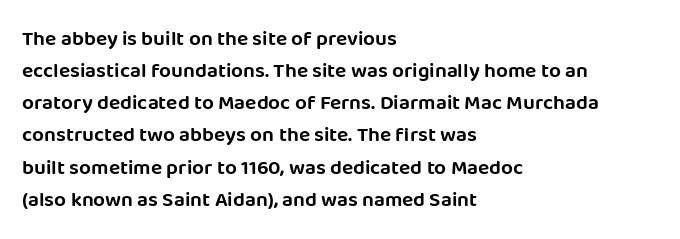
{"italic": "no", "underline": "no", "align": "left", "line_spacing": "normal", "line_spacing_ratio": 1.53, "letter_spacing": "normal", "letter_spacing_em": 0.0, "glyph_px": 21}
